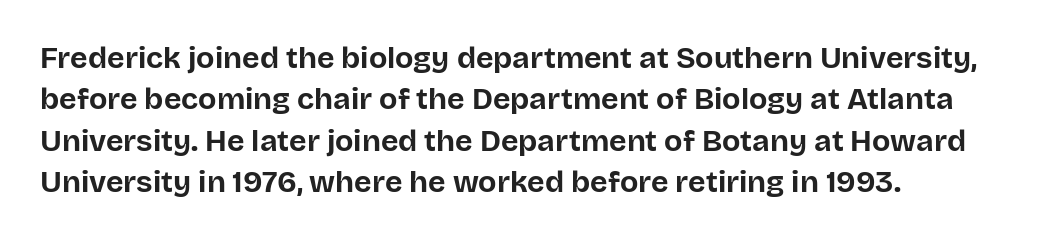
This is roman type, the default non-slanted kind. The line texture is even and compact thanks to regular tracking. If you measured baseline to baseline, you'd find a middling distance. Is the type bold? Yes — the strokes are clearly thick and heavy.
